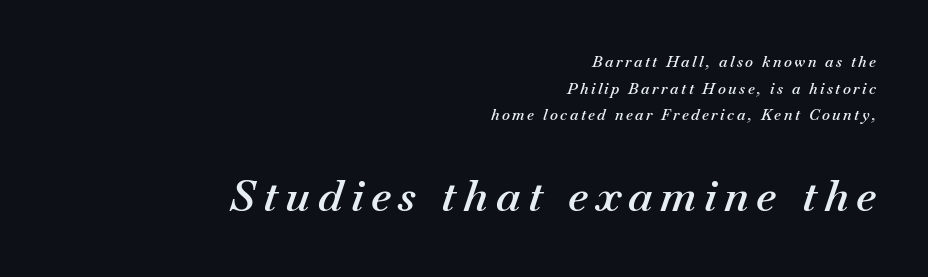
{"italic": "yes", "lean": "right", "slant_degrees": 18, "bold": "semi", "weight": "semibold", "width": "normal", "stroke_contrast": "medium", "x_height": "small", "monospaced": "no", "underline": "no", "align": "right", "line_spacing_ratio": 1.78, "larger_block": "second", "size_ratio": 2.93, "glyph_px": 44}
